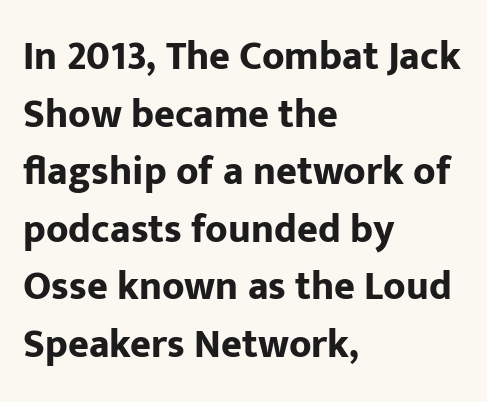
A typesetter would mark this as roman, not italic. Clear beneath every line of the passage. The rows are spaced the way most documents space them. Typeset ragged right — the left edge is the straight one. The line texture is even and compact thanks to regular tracking. Chunky letters — that's bold for sure.
